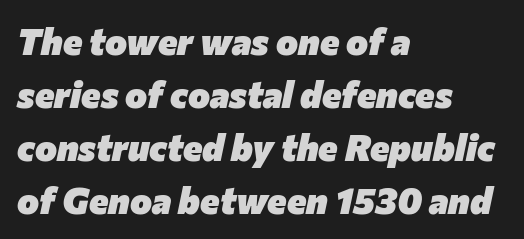
The lines are quadded left. Rows of type keep a routine distance in the vertical direction. Quick note: underline off. You could not count columns in this text — the font is proportionally spaced. Standard letterfit; no display-style spreading of the glyphs.
